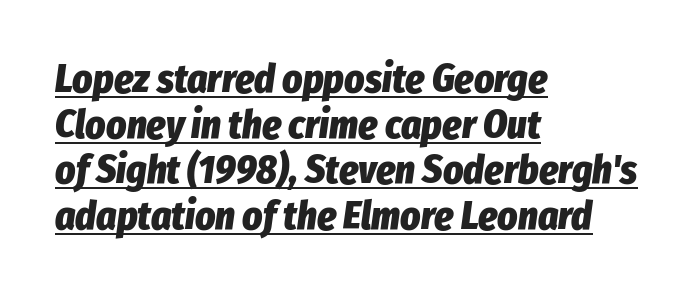
Q: Is the text bold? A: Yes.
Q: Is the text italic (slanted)? A: Yes, it leans right by about 8 degrees.
Q: Is the text underlined? A: Yes.
Q: How is the paragraph aligned? A: Left-aligned.
Q: Is the spacing between letters normal or unusually wide? A: Normal.
Q: Width (condensed, normal, or wide)? A: Condensed.
Q: Stroke contrast? A: Low.
Q: x-height? A: Medium.
Q: Monospaced? A: No.
